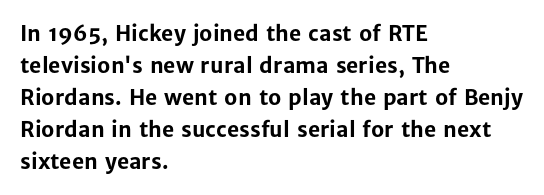
{"italic": "no", "bold": "yes", "underline": "no", "align": "left", "line_spacing": "normal", "line_spacing_ratio": 1.52, "letter_spacing": "normal", "letter_spacing_em": 0.0, "glyph_px": 21}
